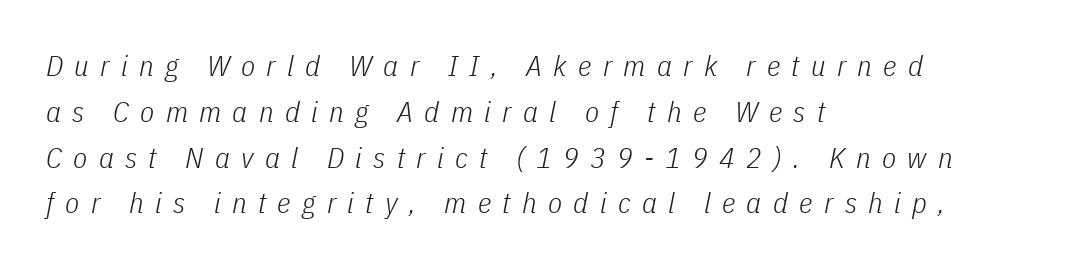
The image shows 29 px light, condensed type, italic (leaning right); set left-aligned, normal line spacing (1.58x), unusually wide letter spacing (+0.39 em), not underlined; low stroke contrast and a medium x-height.
